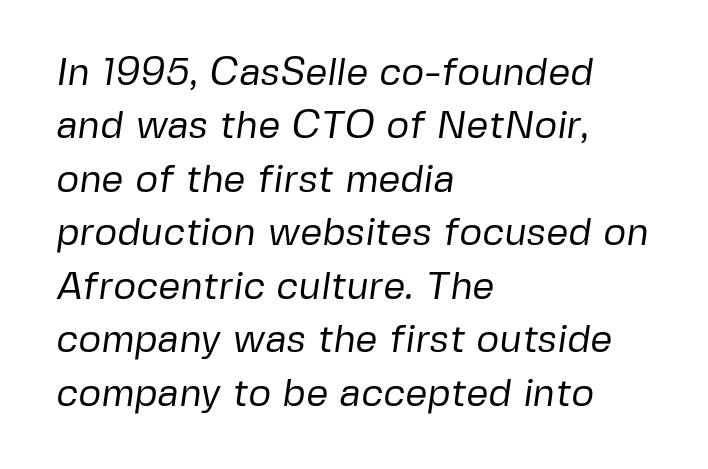
Decoration check: the copy has no underline. This rendering leaves character spacing at its baseline value. Summary of weight: not heavy and not bold. You could not count columns in this text — the font is proportionally spaced. Layout note: lines flush left. Regular leading.
